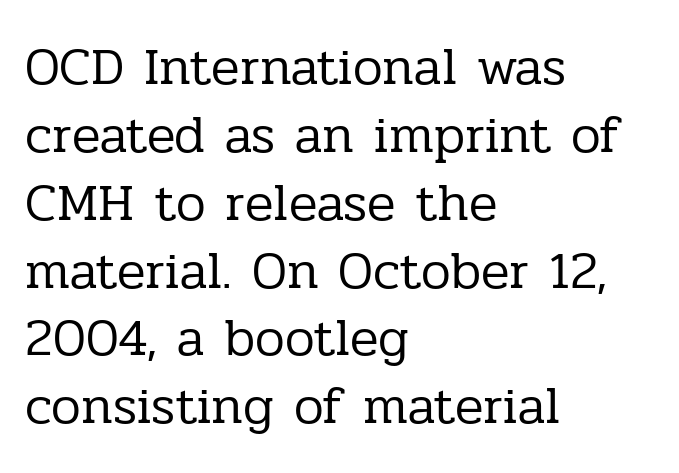
{"serif": "yes", "italic": "no", "bold": "no", "weight": "regular", "width": "normal", "stroke_contrast": "low", "x_height": "medium", "monospaced": "no", "underline": "no", "align": "left", "line_spacing": "normal", "line_spacing_ratio": 1.28, "letter_spacing": "normal", "letter_spacing_em": 0.0, "glyph_px": 53}
